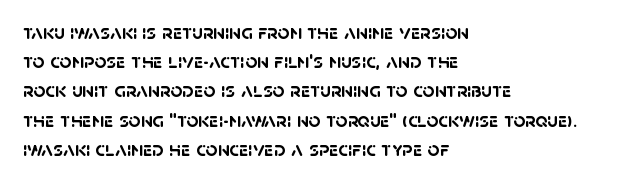
The image shows 21 px bold type; set left-aligned, normal line spacing (1.39x), normal letter spacing, not underlined.
